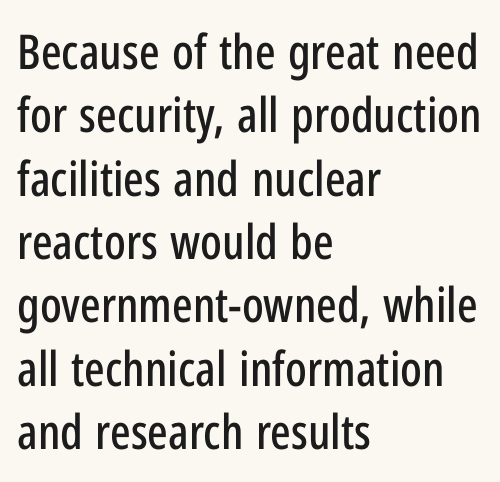
The image shows 48 px condensed sans-serif type, upright; set left-aligned, normal line spacing (1.32x), normal letter spacing, not underlined; low stroke contrast and a medium x-height.
